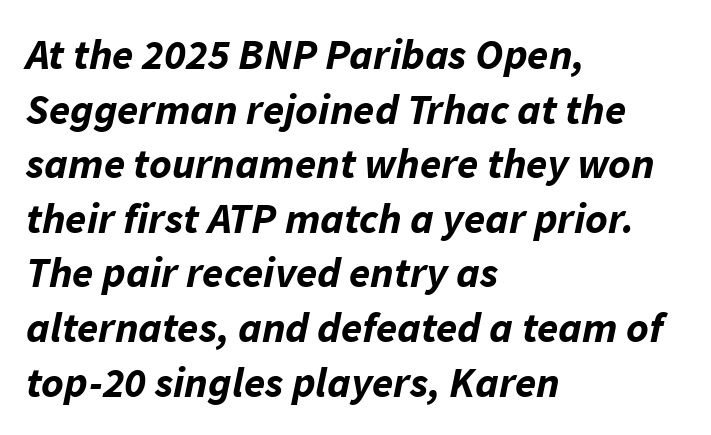
The image shows 43 px bold type, italic (leaning right); set left-aligned, normal line spacing (1.27x), normal letter spacing, not underlined; low stroke contrast and a medium x-height.
